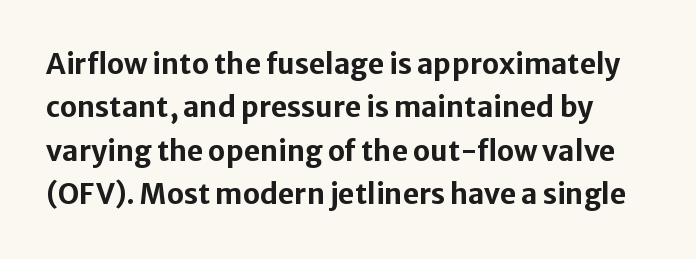
{"serif": "no", "italic": "no", "bold": "yes", "weight": "bold", "width": "normal", "stroke_contrast": "low", "x_height": "medium", "monospaced": "no", "underline": "no", "line_spacing": "normal", "line_spacing_ratio": 1.55, "letter_spacing": "normal", "letter_spacing_em": 0.0, "glyph_px": 28}
